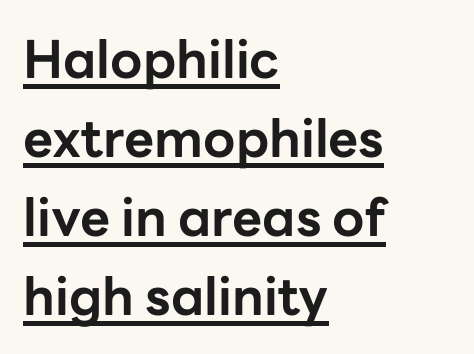
{"serif": "no", "italic": "no", "bold": "yes", "weight": "bold", "width": "normal", "stroke_contrast": "low", "x_height": "medium", "monospaced": "no", "underline": "yes", "align": "left", "line_spacing": "normal", "line_spacing_ratio": 1.52, "letter_spacing": "normal", "letter_spacing_em": 0.0, "glyph_px": 52}
